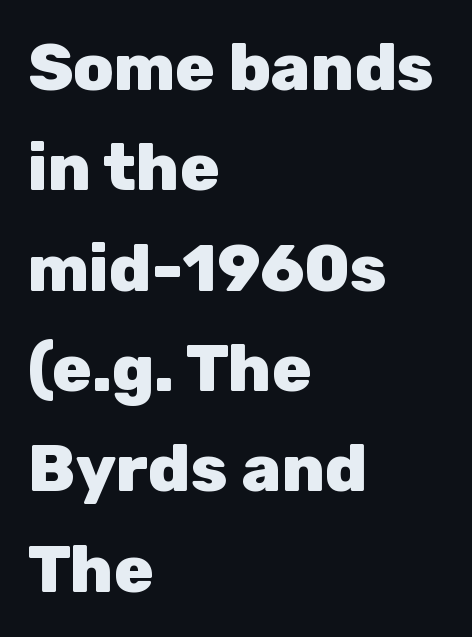
The image shows 66 px heavy sans-serif type, upright; set left-aligned, normal line spacing (1.52x), normal letter spacing, not underlined; low stroke contrast and a medium x-height.
